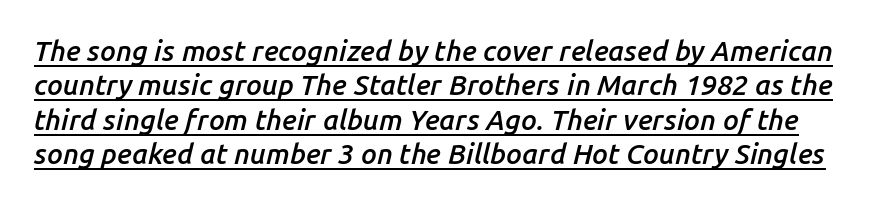
Notice how the stems are inclined rather than vertical — that's the hallmark of italics. Emphasis is given by a line drawn under the lettering. Heft: intermediate — a semibold. You could call the tracking neutral — neither tight nor loose. Varying glyph widths throughout — classic text-font behaviour.
